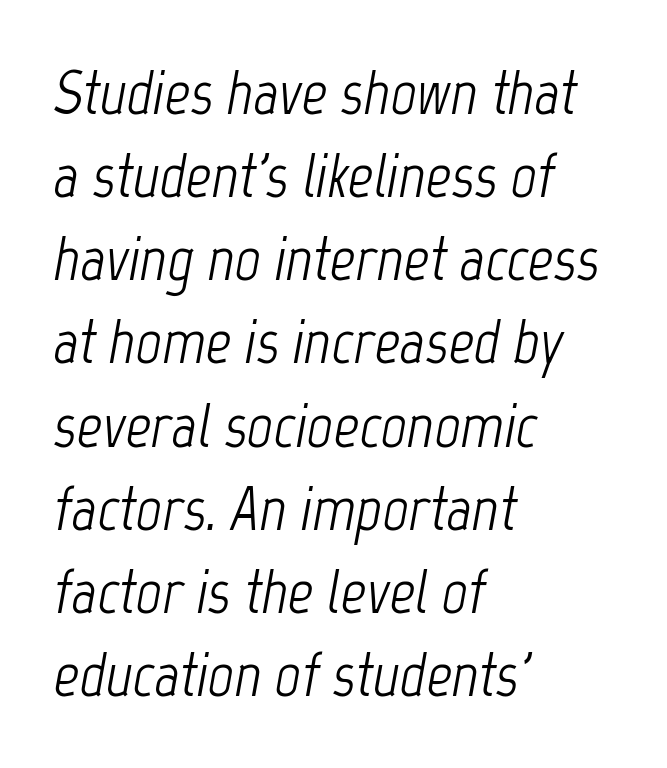
Q: Is the text bold? A: No.
Q: Is the text italic (slanted)? A: Yes, it leans right by about 12 degrees.
Q: Is the text underlined? A: No.
Q: How is the paragraph aligned? A: Left-aligned.
Q: Is the spacing between letters normal or unusually wide? A: Normal.
Q: Is the spacing between lines tight, normal or loose? A: Normal.
Q: Width (condensed, normal, or wide)? A: Condensed.
Q: Stroke contrast? A: Low.
Q: x-height? A: Medium.
Q: Monospaced? A: No.
